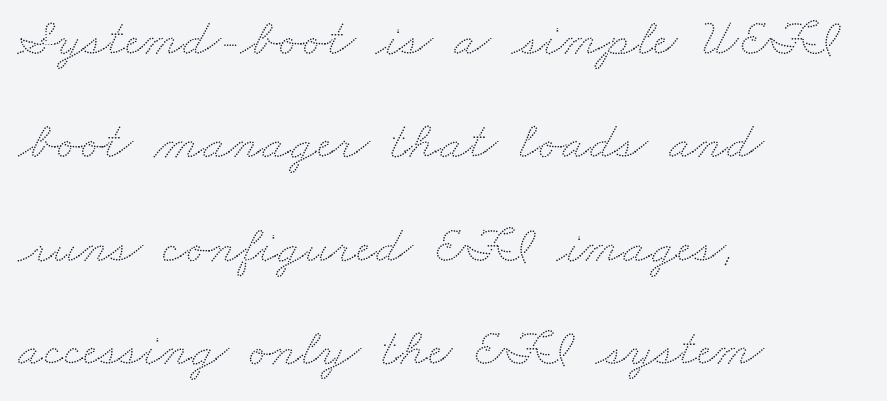
The image shows 53 px wide type; set left-aligned, loose line spacing (1.95x), normal letter spacing, not underlined; low stroke contrast and a small x-height.
